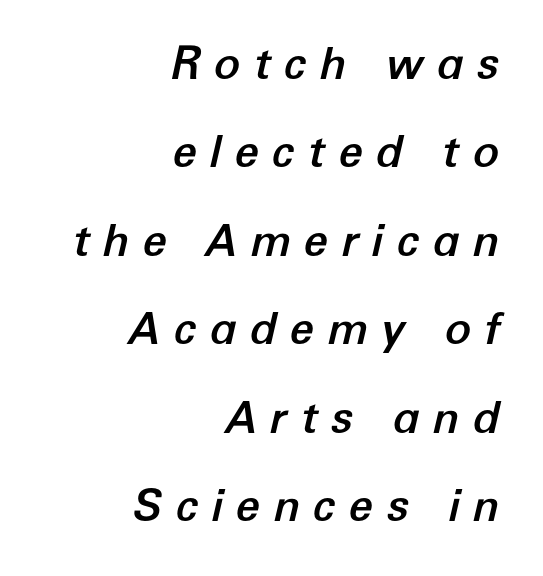
The image shows 44 px text type, italic (leaning right); set right-aligned, loose line spacing (2.01x), unusually wide letter spacing (+0.29 em), not underlined; low stroke contrast and a medium x-height.
